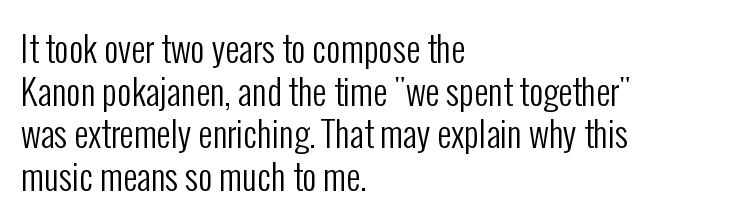
{"serif": "no", "italic": "no", "bold": "no", "weight": "regular", "width": "condensed", "stroke_contrast": "low", "x_height": "medium", "monospaced": "no", "underline": "no", "align": "left", "line_spacing_ratio": 1.22, "letter_spacing": "normal", "letter_spacing_em": 0.0, "glyph_px": 35}
